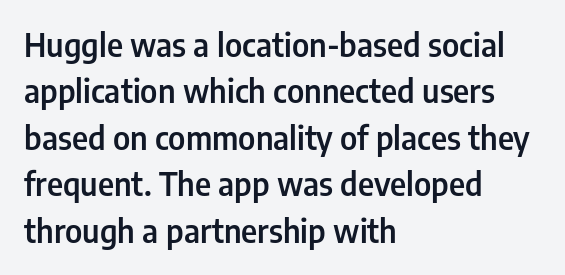
Is the block centered? No — it sits flush against the left margin. Proportional: the letters do not fall into vertical columns. Caption: standard tracking, unaltered. Slightly chunky letters — semibold, I'd say, not full bold. In terms of posture, this sample is upright. Letterform terminals end flat and unadorned throughout the passage.
